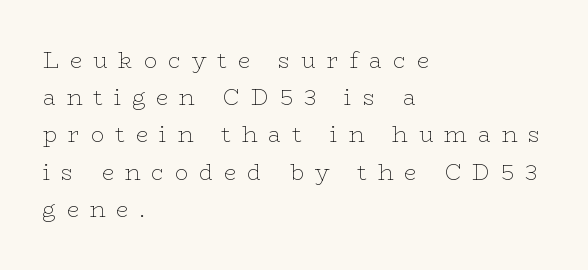
Q: Is the text bold? A: No.
Q: Is the text italic (slanted)? A: No, it is upright.
Q: Is the text underlined? A: No.
Q: How is the paragraph aligned? A: Left-aligned.
Q: Is the spacing between letters normal or unusually wide? A: Unusually wide.
Q: Is the spacing between lines tight, normal or loose? A: Normal.
